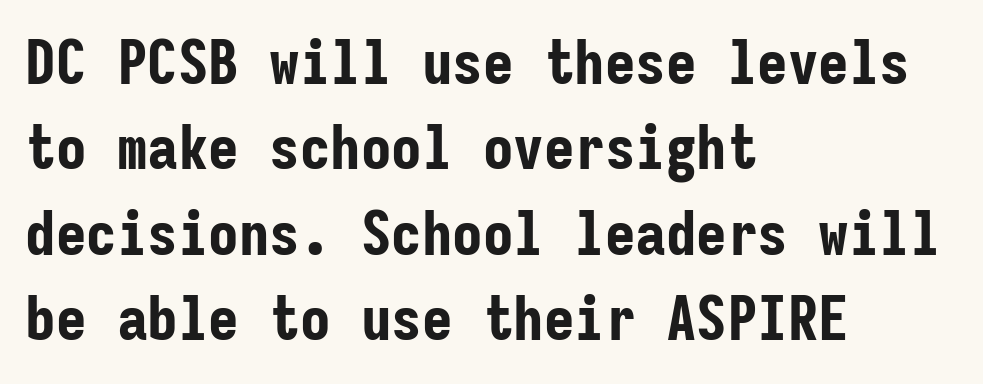
{"serif": "no", "italic": "no", "bold": "yes", "weight": "bold", "width": "condensed", "stroke_contrast": "low", "x_height": "medium", "monospaced": "yes", "underline": "no", "align": "left", "line_spacing": "normal", "line_spacing_ratio": 1.4, "letter_spacing": "normal", "letter_spacing_em": 0.0, "glyph_px": 61}
